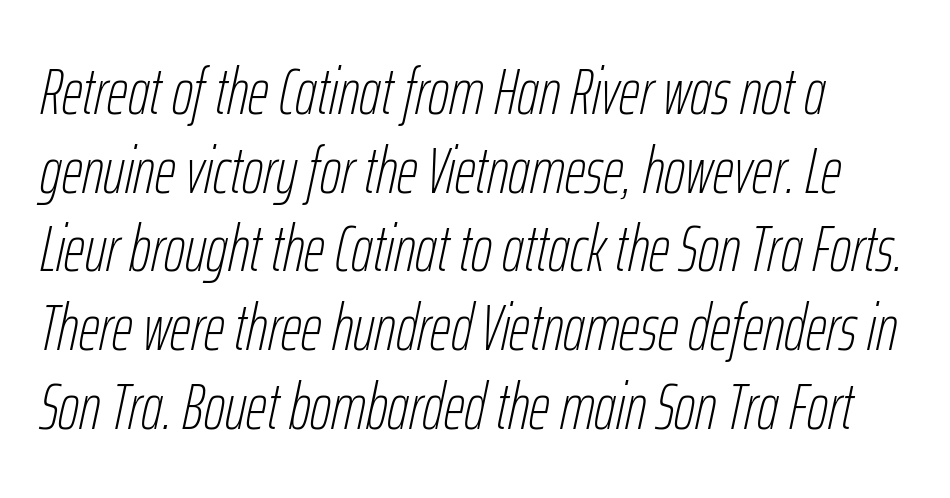
The image shows 65 px thin, condensed type, italic (leaning right); set line spacing 1.21x, normal letter spacing, not underlined; low stroke contrast and a medium x-height.
